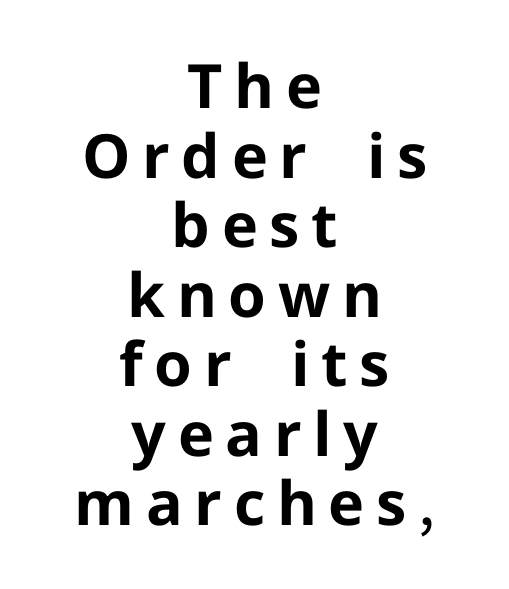
Q: Is the text bold? A: Yes.
Q: Is the text italic (slanted)? A: No, it is upright.
Q: Is the typeface a serif or a sans-serif typeface? A: Sans-serif.
Q: Is the text underlined? A: No.
Q: How is the paragraph aligned? A: Centered.
Q: Is the spacing between lines tight, normal or loose? A: Tight.
Q: Width (condensed, normal, or wide)? A: Normal.
Q: Stroke contrast? A: Low.
Q: x-height? A: Medium.
Q: Monospaced? A: No.
